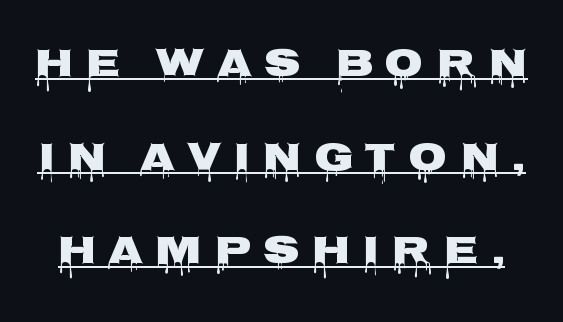
The string is rendered with underlining switched on. This sample trades compactness for vertical openness between lines. Short note: letters widely spaced. Characters remain perfectly vertical along every line. Check where the strokes stop: nothing finishes them off — pure sans.
